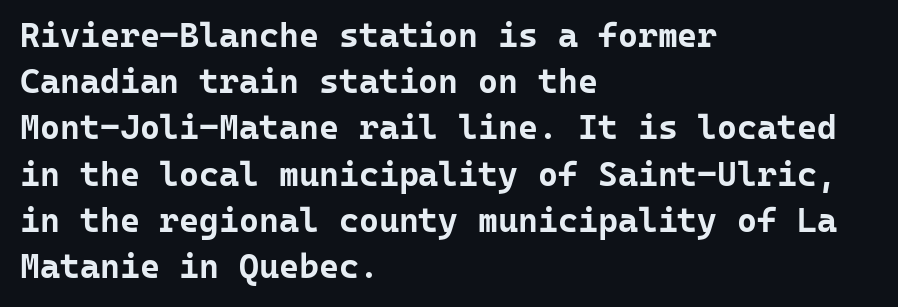
Think of a typewriter: that constant character pitch is what you see here. The specimen reads as upright at a glance. Standard letterfit; no display-style spreading of the glyphs. Are there feet on the stems? There aren't — it's a sans. The zone under the glyphs is completely vacant. In terms of weight, the rendering is a true, heavy bold.
